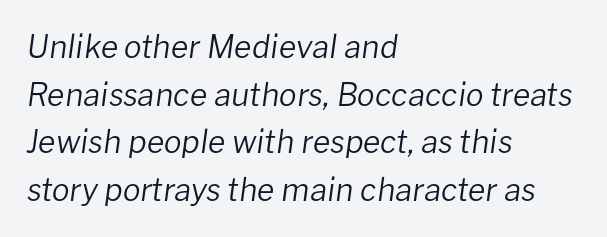
The image shows 32 px regular-weight type, italic (leaning right); set left-aligned, normal line spacing (1.49x), normal letter spacing, not underlined; low stroke contrast and a medium x-height.
